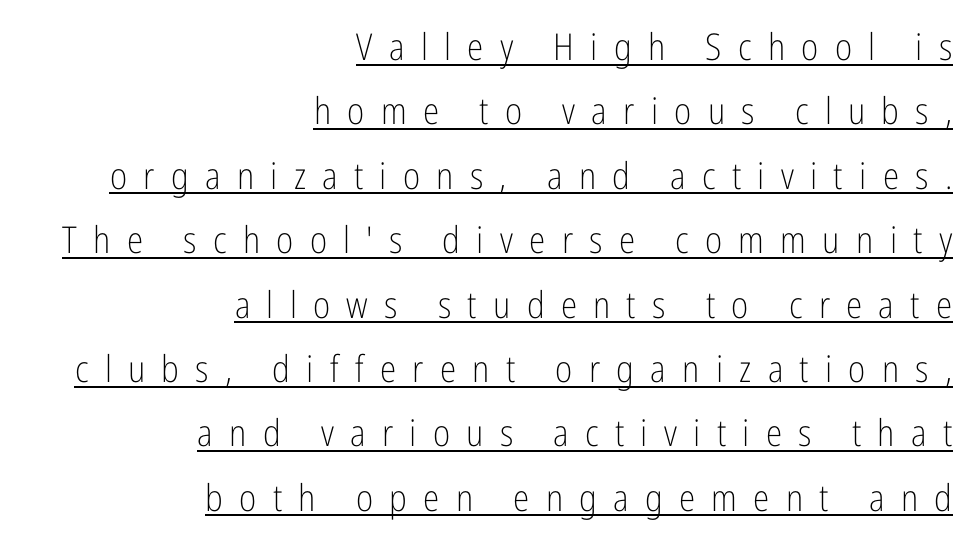
{"serif": "no", "italic": "no", "bold": "no", "weight": "light", "width": "condensed", "stroke_contrast": "low", "x_height": "medium", "monospaced": "no", "underline": "yes", "align": "right", "line_spacing_ratio": 1.74, "letter_spacing": "wide", "letter_spacing_em": 0.44, "glyph_px": 37}
